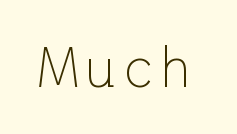
Q: Is the text bold? A: No.
Q: Is the text italic (slanted)? A: No, it is upright.
Q: Is the typeface a serif or a sans-serif typeface? A: Sans-serif.
Q: Is the text underlined? A: No.
Q: Is the spacing between letters normal or unusually wide? A: Normal.
Q: Width (condensed, normal, or wide)? A: Normal.
Q: Stroke contrast? A: Low.
Q: x-height? A: Medium.
